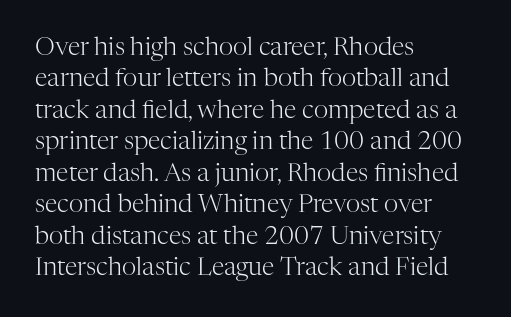
The image shows 25 px text type, upright; set left-aligned, normal line spacing (1.26x), normal letter spacing, not underlined.
